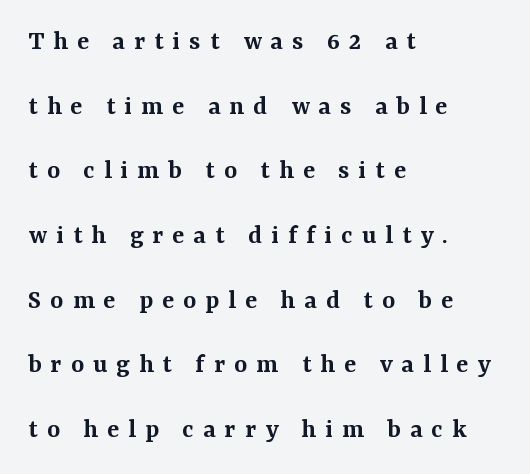
Q: Is the text bold? A: Semi-bold.
Q: Is the text italic (slanted)? A: No, it is upright.
Q: Is the typeface a serif or a sans-serif typeface? A: Serif.
Q: Is the text underlined? A: No.
Q: How is the paragraph aligned? A: Left-aligned.
Q: Is the spacing between letters normal or unusually wide? A: Unusually wide.
Q: Is the spacing between lines tight, normal or loose? A: Loose.
Q: Width (condensed, normal, or wide)? A: Normal.
Q: Stroke contrast? A: Medium.
Q: x-height? A: Medium.
Q: Monospaced? A: No.
